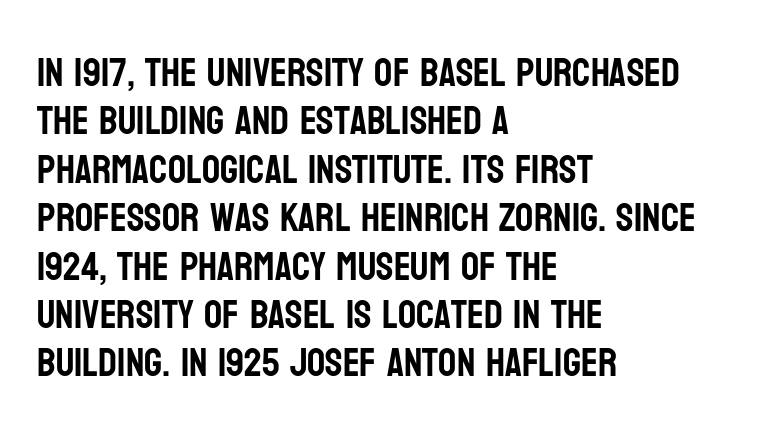
Type style note: lacks serifs. Each row of text sits above clean, open space. The passage shown has conventional tracking throughout. Tall strokes in this sample are plumb rather than angled. The lines are quadded left.
